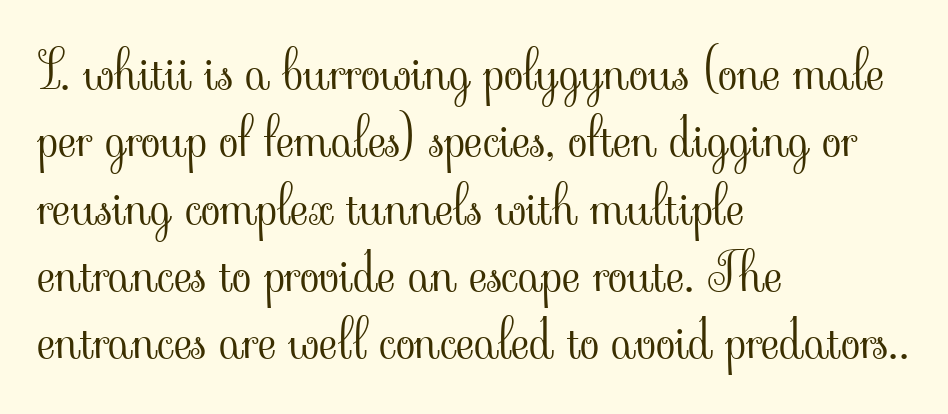
The image shows 51 px light serif type, upright; set left-aligned, normal line spacing (1.32x), normal letter spacing, not underlined; low stroke contrast and a small x-height.
